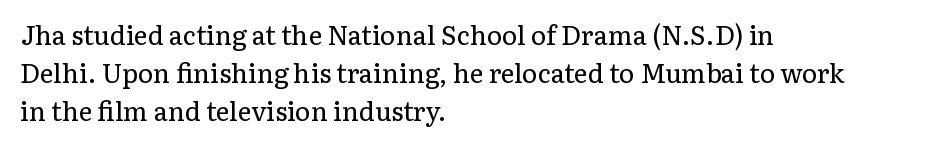
The vertical gap from one line to the next is medium. Quick note: underline off. The characters are drawn with everyday or finer stroke widths. A typesetter would mark this as roman, not italic. Caption: multi-line text, flush left, ragged right.
